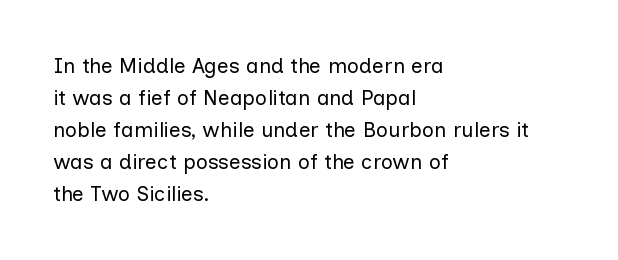
Vertical strokes here are truly vertical. The paragraph has a hard left edge and a soft right edge. The rendering uses a moderate line-height, typical for paragraphs. The cut favours lightness, reaching ordinary text weight at its darkest.
